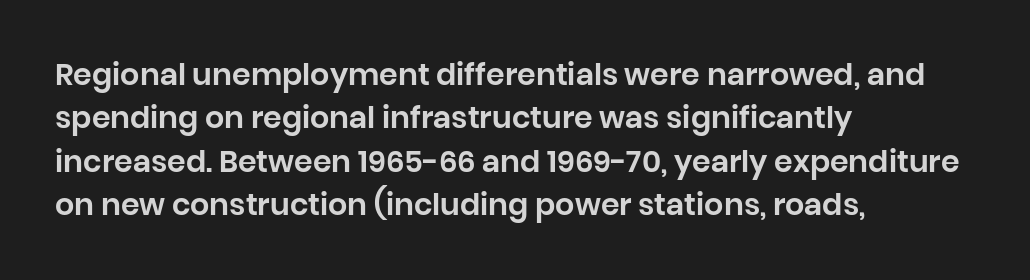
Q: Is the text italic (slanted)? A: No, it is upright.
Q: Is the typeface a serif or a sans-serif typeface? A: Sans-serif.
Q: Is the text underlined? A: No.
Q: How is the paragraph aligned? A: Left-aligned.
Q: Is the spacing between letters normal or unusually wide? A: Normal.
Q: Is the spacing between lines tight, normal or loose? A: Normal.
Q: Width (condensed, normal, or wide)? A: Normal.
Q: Stroke contrast? A: Low.
Q: x-height? A: Large.
Q: Monospaced? A: No.
